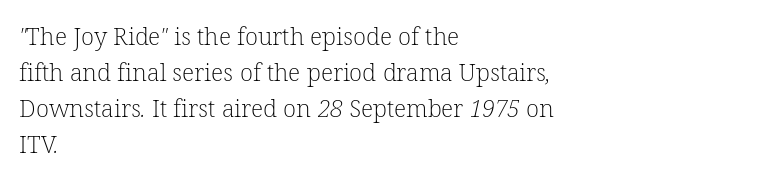
The image shows 24 px text type; set left-aligned, normal line spacing (1.5x), normal letter spacing, not underlined.
